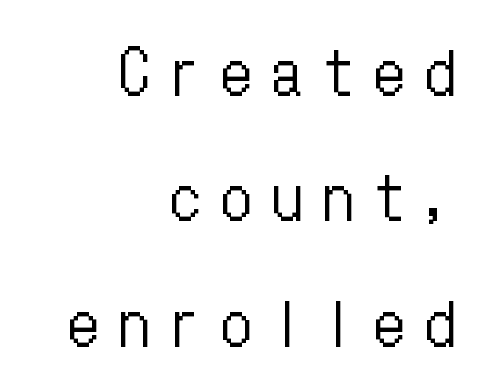
The image shows 60 px regular-weight, condensed type, upright; set right-aligned, loose line spacing (2.09x), unusually wide letter spacing (+0.35 em), not underlined; low stroke contrast and a medium x-height.
